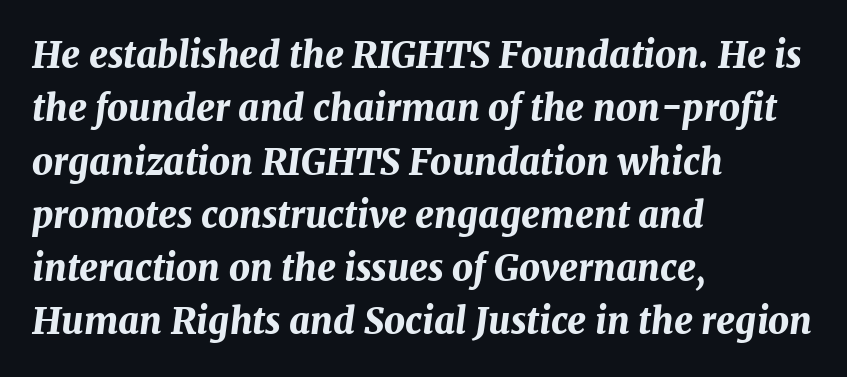
{"italic": "yes", "lean": "right", "slant_degrees": 7, "bold": "yes", "weight": "bold", "width": "normal", "stroke_contrast": "medium", "x_height": "medium", "monospaced": "no", "underline": "no", "align": "left", "line_spacing": "normal", "line_spacing_ratio": 1.48, "letter_spacing": "normal", "letter_spacing_em": 0.0, "glyph_px": 36}
